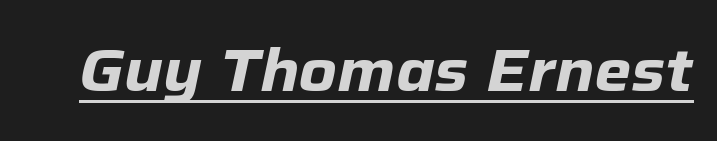
Characters are canted at an angle relative to the baseline's perpendicular. Look at the tracking — it's just the regular setting, nothing added. Do the characters align in a grid? No, the font is proportional. Summary of weight: heavy, a full bold.
